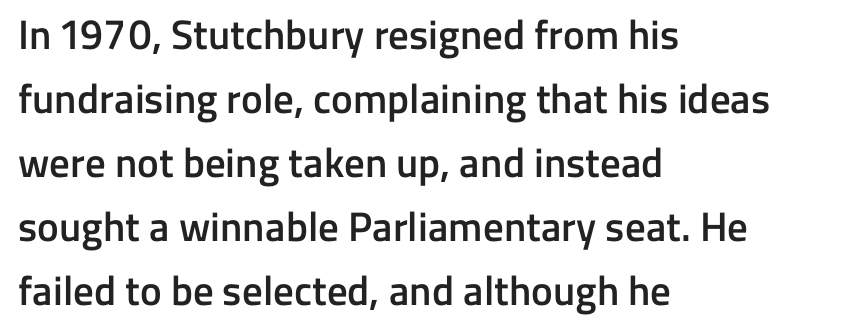
The image shows 41 px semibold sans-serif type, upright; set left-aligned, normal line spacing (1.56x), normal letter spacing, not underlined; low stroke contrast and a medium x-height.
